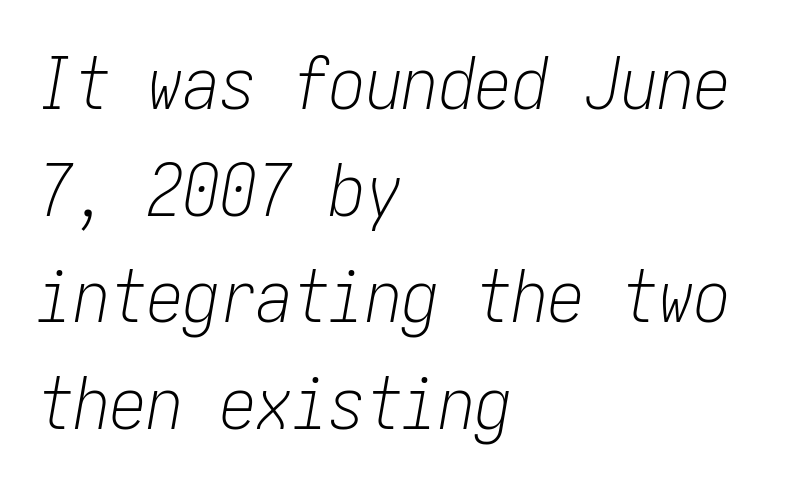
{"italic": "yes", "lean": "right", "slant_degrees": 10, "bold": "no", "weight": "light", "width": "condensed", "stroke_contrast": "low", "x_height": "medium", "underline": "no", "align": "left", "line_spacing": "normal", "line_spacing_ratio": 1.46, "letter_spacing": "normal", "letter_spacing_em": 0.0, "glyph_px": 73}
